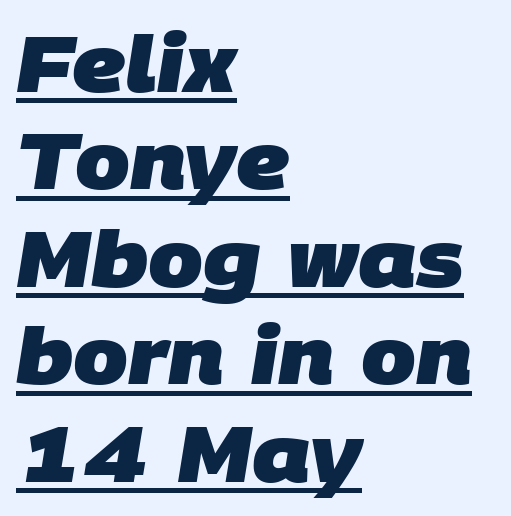
{"serif": "no", "bold": "yes", "weight": "heavy", "width": "normal", "stroke_contrast": "low", "x_height": "large", "monospaced": "no", "underline": "yes", "align": "left", "line_spacing": "normal", "line_spacing_ratio": 1.25, "letter_spacing": "normal", "letter_spacing_em": 0.0, "glyph_px": 78}
